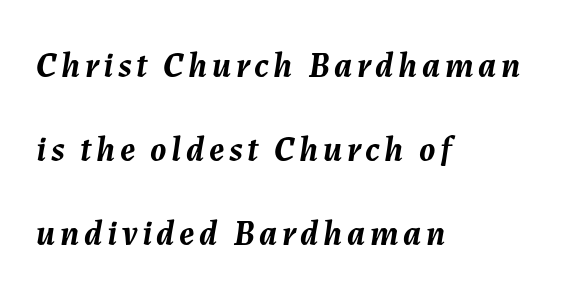
The image shows 35 px semibold type, italic (leaning right); set left-aligned, loose line spacing (2.4x), not underlined; medium stroke contrast and a medium x-height.
